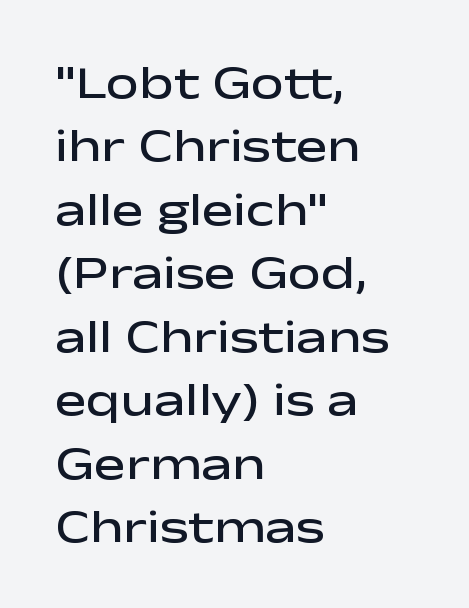
The image shows 47 px semibold, wide sans-serif type, upright; set left-aligned, normal line spacing (1.35x), normal letter spacing, not underlined; low stroke contrast and a medium x-height.
